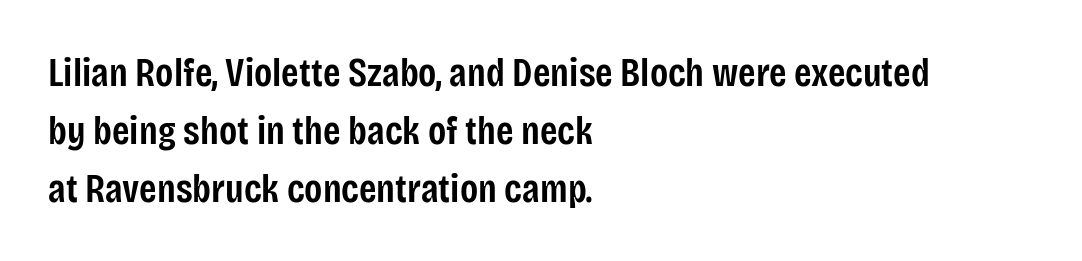
{"serif": "no", "italic": "no", "bold": "semi", "weight": "semibold", "width": "condensed", "stroke_contrast": "low", "x_height": "large", "monospaced": "no", "underline": "no", "align": "left", "line_spacing": "normal", "line_spacing_ratio": 1.45, "letter_spacing": "normal", "letter_spacing_em": 0.0, "glyph_px": 40}
